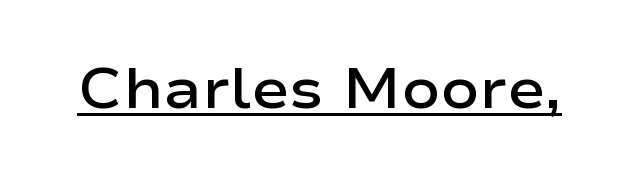
The image shows 57 px semibold, wide sans-serif type, upright; set normal letter spacing, underlined; low stroke contrast and a medium x-height.
